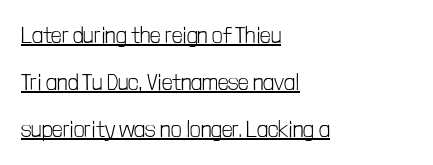
Ascenders rise straight up at ninety degrees. Vertically, the passage feels expansive, rows floating well apart. All the whitespace from short lines collects on the right. A continuous stroke trails under the words, as in a hyperlink.
